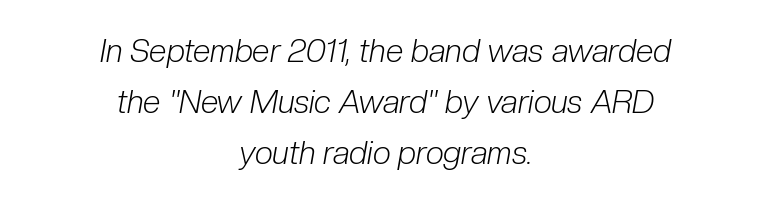
The image shows 32 px light, condensed type, italic (leaning right); set centered, normal line spacing (1.59x), normal letter spacing, not underlined; low stroke contrast and a medium x-height.
